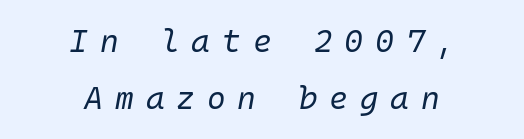
The image shows 32 px regular-weight type, italic (leaning right); set centered, line spacing 1.78x, unusually wide letter spacing (+0.37 em), not underlined; low stroke contrast and a medium x-height.
